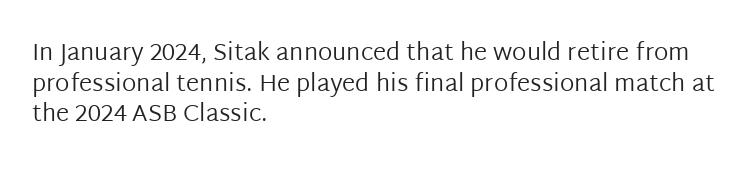
Q: Is the text bold? A: No.
Q: Is the text italic (slanted)? A: No, it is upright.
Q: Is the text underlined? A: No.
Q: How is the paragraph aligned? A: Left-aligned.
Q: Is the spacing between letters normal or unusually wide? A: Normal.
Q: Is the spacing between lines tight, normal or loose? A: Normal.
